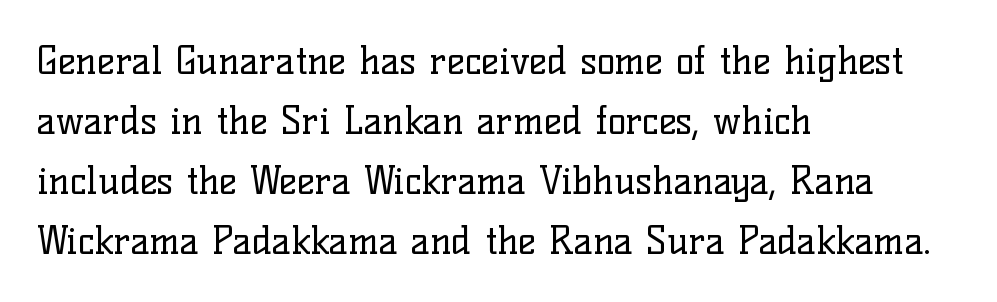
The image shows 38 px regular-weight serif type, upright; set left-aligned, normal line spacing (1.58x), normal letter spacing, not underlined; low stroke contrast and a medium x-height.
